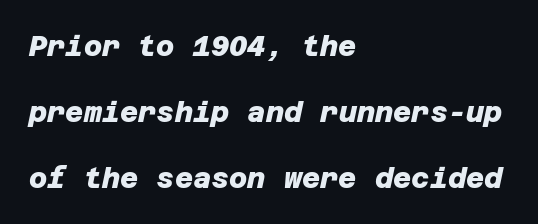
Regarding serifs, this sample does without them. Layout note: lines flush left. The strokes are fattened all the way to bold. The words here are not underlined.
